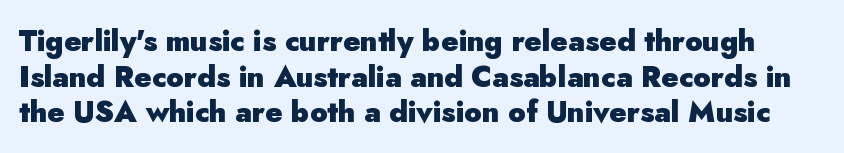
Is there any slant? The stems are plumb. The face used here is proportionally spaced, like ordinary book or web type. Students, this is bold: see how much ink each stroke carries. The letters sit at their default tracking, neither squeezed nor spread. The text was rendered using a sans face with plain stroke endings. The baseline area is clear.
